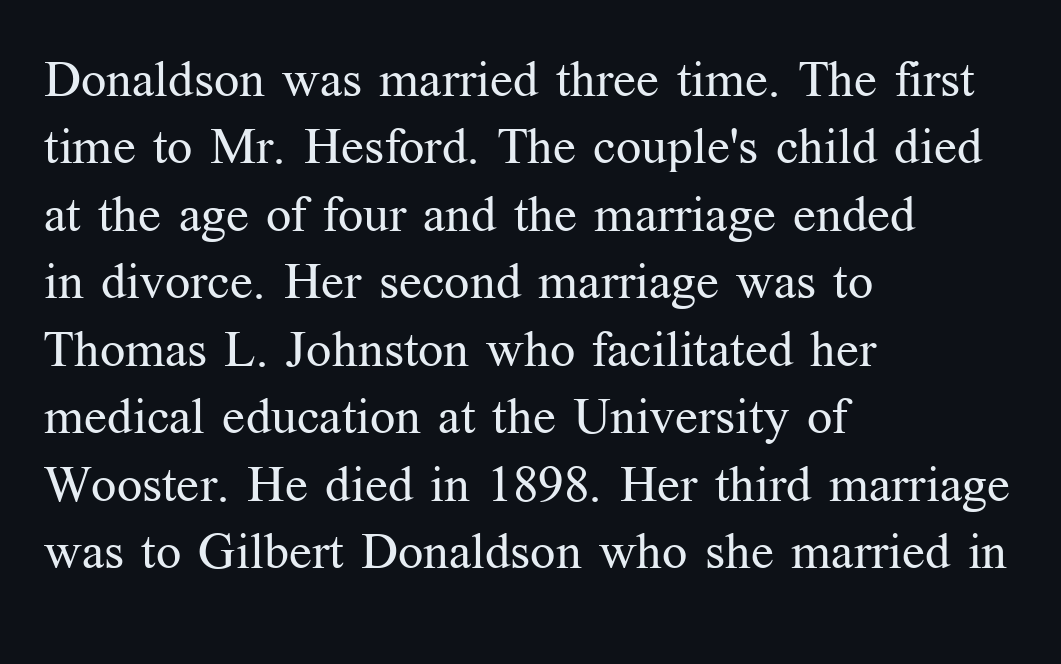
What's the leading like? Ordinary, nothing unusual. All the whitespace from short lines collects on the right. The rendering keeps characters at their native spacing. No letter is thick-stroked: the sample isn't bold. The lettering stays uniformly vertical, giving the passage a roman look. Regarding serifs, this sample has them.
